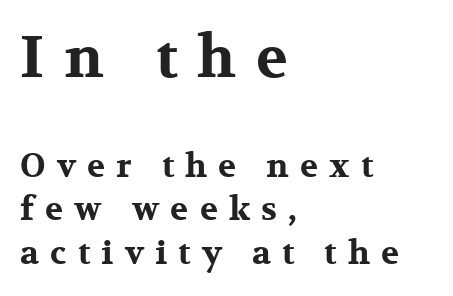
The image shows 58 px bold, wide serif type, upright; set left-aligned, normal line spacing (1.33x), unusually wide letter spacing (+0.34 em), not underlined; the first (top) block is 1.76x larger; medium stroke contrast and a medium x-height.
